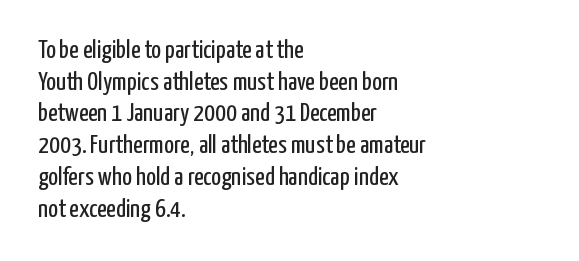
The image shows 26 px text type, upright; set left-aligned, line spacing 1.22x, normal letter spacing, not underlined.
